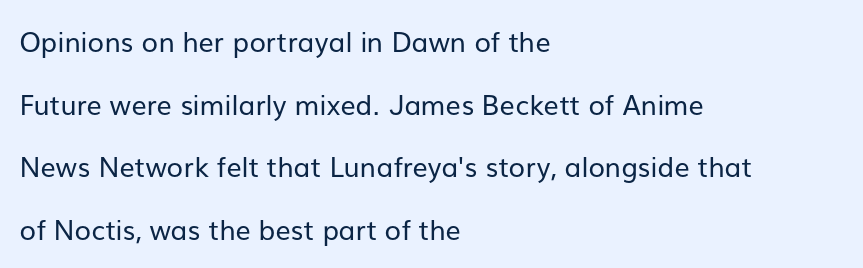
Q: Is the text bold? A: No.
Q: Is the text italic (slanted)? A: No, it is upright.
Q: Is the text underlined? A: No.
Q: How is the paragraph aligned? A: Left-aligned.
Q: Is the spacing between letters normal or unusually wide? A: Normal.
Q: Is the spacing between lines tight, normal or loose? A: Loose.
